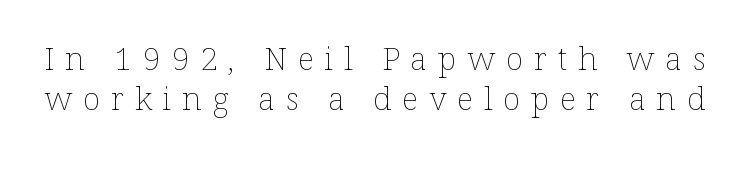
The image shows 32 px thin type, upright; set normal line spacing (1.25x), unusually wide letter spacing (+0.34 em), not underlined; low stroke contrast and a medium x-height.
